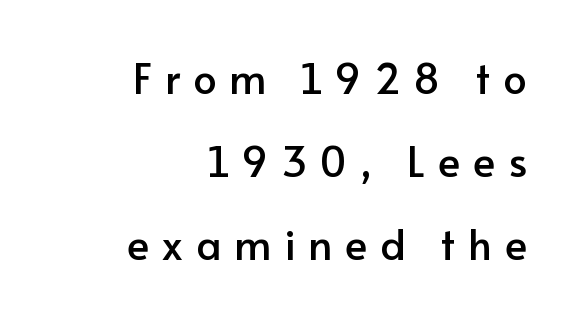
The image shows 42 px sans-serif type, upright; set right-aligned, loose line spacing (1.98x), unusually wide letter spacing (+0.3 em), not underlined; low stroke contrast and a small x-height.
